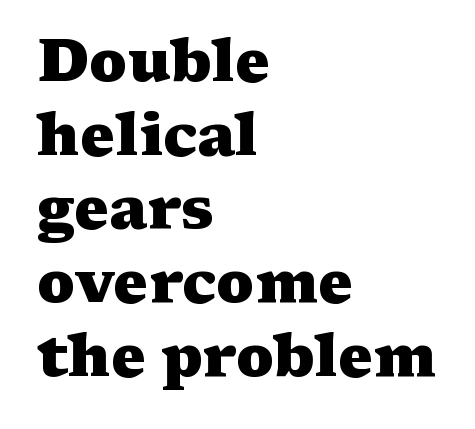
Q: Is the text bold? A: Yes.
Q: Is the text italic (slanted)? A: No, it is upright.
Q: Is the typeface a serif or a sans-serif typeface? A: Serif.
Q: Is the text underlined? A: No.
Q: How is the paragraph aligned? A: Left-aligned.
Q: Is the spacing between letters normal or unusually wide? A: Normal.
Q: Is the spacing between lines tight, normal or loose? A: Normal.
Q: Width (condensed, normal, or wide)? A: Wide.
Q: Stroke contrast? A: Medium.
Q: x-height? A: Medium.
Q: Monospaced? A: No.
